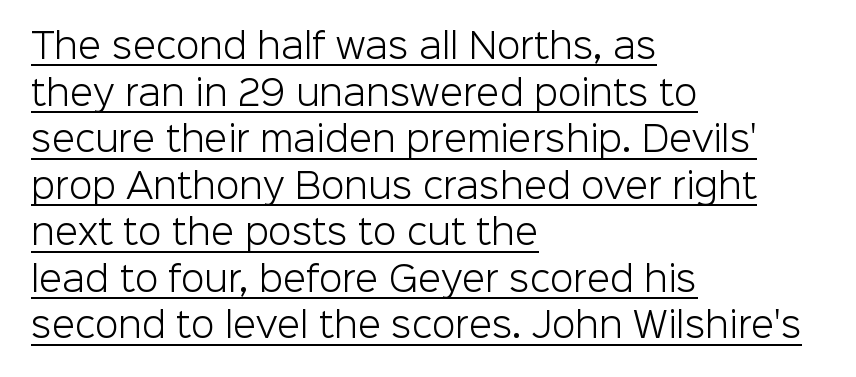
Q: Is the text bold? A: No.
Q: Is the text italic (slanted)? A: No, it is upright.
Q: Is the typeface a serif or a sans-serif typeface? A: Sans-serif.
Q: Is the text underlined? A: Yes.
Q: How is the paragraph aligned? A: Left-aligned.
Q: Is the spacing between letters normal or unusually wide? A: Normal.
Q: Is the spacing between lines tight, normal or loose? A: Normal.
Q: Width (condensed, normal, or wide)? A: Normal.
Q: Stroke contrast? A: Low.
Q: x-height? A: Medium.
Q: Monospaced? A: No.
